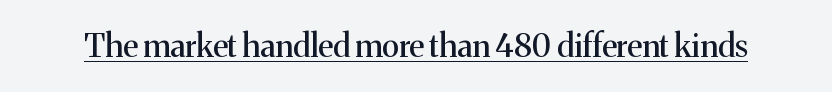
{"serif": "yes", "italic": "no", "width": "normal", "stroke_contrast": "medium", "x_height": "medium", "monospaced": "no", "underline": "yes", "letter_spacing": "normal", "letter_spacing_em": 0.0, "glyph_px": 31}
